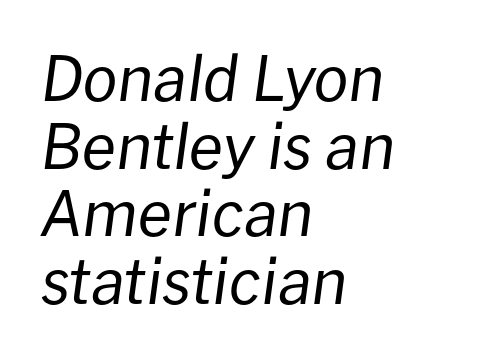
Q: Is the text bold? A: No.
Q: Is the text italic (slanted)? A: Yes, it leans right by about 8 degrees.
Q: Is the text underlined? A: No.
Q: How is the paragraph aligned? A: Left-aligned.
Q: Is the spacing between letters normal or unusually wide? A: Normal.
Q: Is the spacing between lines tight, normal or loose? A: Tight.
Q: Width (condensed, normal, or wide)? A: Normal.
Q: Stroke contrast? A: Low.
Q: x-height? A: Medium.
Q: Monospaced? A: No.
